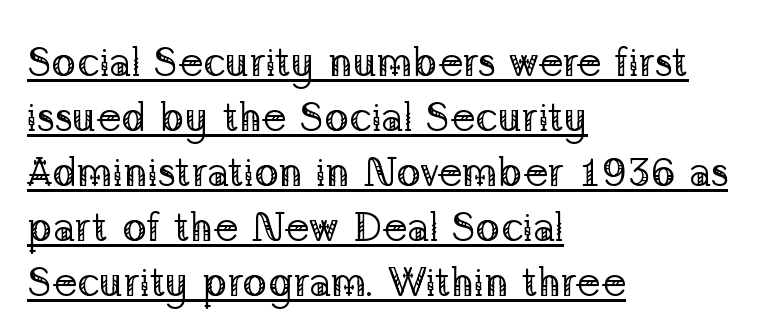
The face used here is rendered with its standard letterfit. These lines are rendered in a variable-pitch font. Note: serifs present on the glyphs. Students, observe the line beneath the letters — that is underlining. A typesetter would call this leading conventional body-copy spacing. Layout note: lines flush left.
